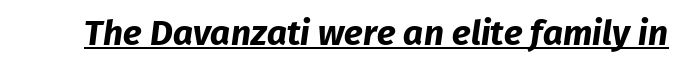
Does the type have serifs? No, each stem ends abruptly. The letterforms sit shoulder to shoulder at normal distance. Students, this is bold: see how much ink each stroke carries. A continuous stroke trails under the words, as in a hyperlink.
